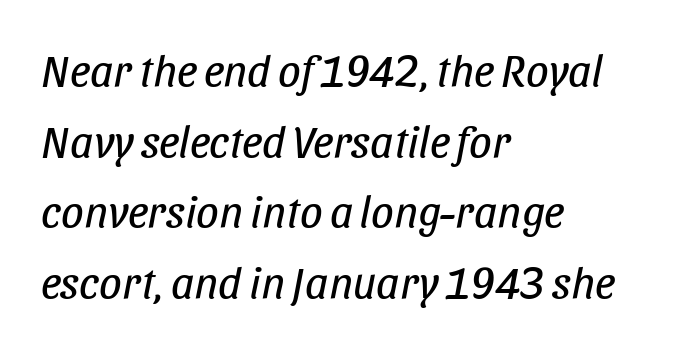
The image shows 45 px regular-weight, condensed type, italic (leaning right); set left-aligned, normal line spacing (1.57x), normal letter spacing, not underlined; low stroke contrast and a large x-height.
